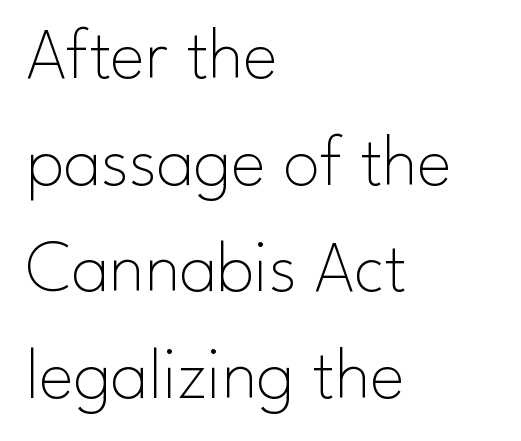
{"serif": "no", "italic": "no", "bold": "no", "weight": "thin", "width": "normal", "stroke_contrast": "low", "x_height": "small", "monospaced": "no", "underline": "no", "align": "left", "line_spacing": "normal", "line_spacing_ratio": 1.44, "letter_spacing": "normal", "letter_spacing_em": 0.0, "glyph_px": 74}
